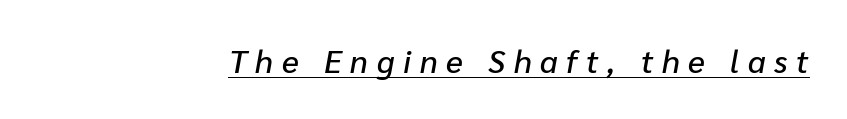
{"italic": "yes", "lean": "right", "slant_degrees": 10, "width": "normal", "stroke_contrast": "low", "x_height": "medium", "monospaced": "no", "underline": "yes", "letter_spacing": "wide", "letter_spacing_em": 0.27, "glyph_px": 32}
